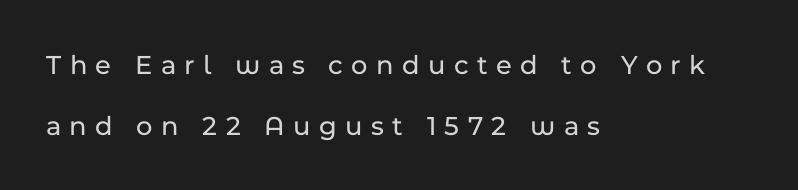
The image shows 28 px sans-serif type, upright; set left-aligned, loose line spacing (2.19x), unusually wide letter spacing (+0.3 em), not underlined; low stroke contrast and a medium x-height.
